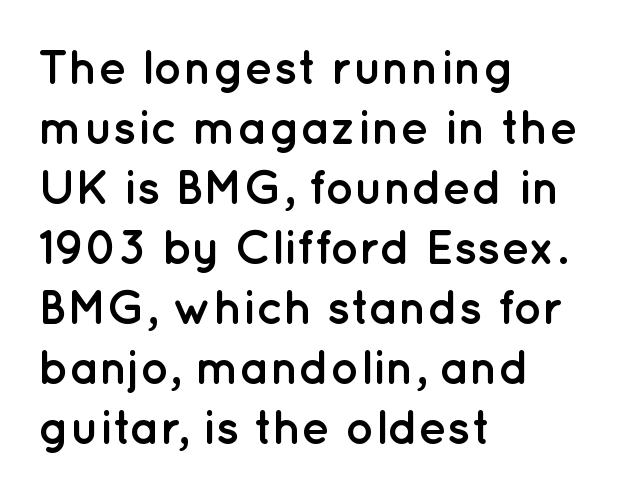
Posture: upright roman. The tracking reads as untouched default to a designer's eye. The rendering uses natural spacing where letterforms have individual widths. Vertically, the passage feels balanced, rows spaced as you'd expect. Does the weight exceed regular? Yes, all the way to bold. The paragraph has a hard left edge and a soft right edge.
